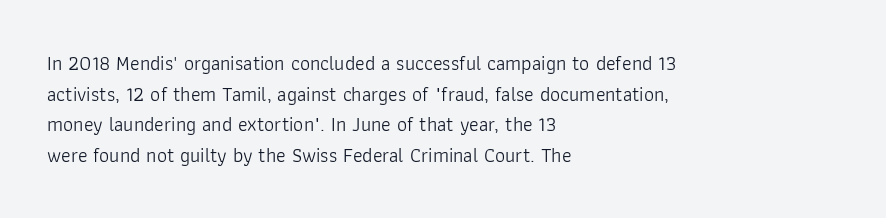
The image shows 20 px text type, upright; set left-aligned, normal line spacing (1.53x), normal letter spacing, not underlined.
